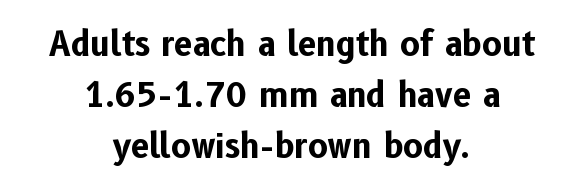
The image shows 33 px bold sans-serif type, upright; set centered, normal line spacing (1.55x), normal letter spacing, not underlined; low stroke contrast and a medium x-height.
